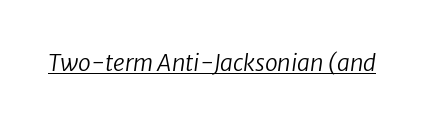
The image shows 23 px text type, italic (leaning right); set normal letter spacing, underlined.
